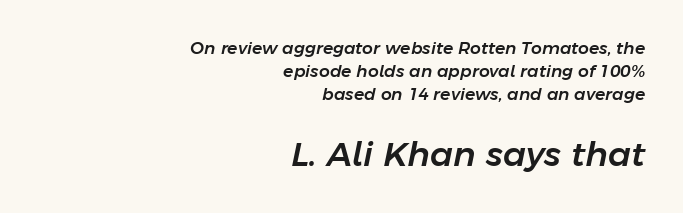
Q: Is the text italic (slanted)? A: Yes, it leans right by about 11 degrees.
Q: Is the text underlined? A: No.
Q: How is the paragraph aligned? A: Right-aligned.
Q: Is the spacing between letters normal or unusually wide? A: Normal.
Q: Is the spacing between lines tight, normal or loose? A: Normal.
Q: Which block of text is set in a larger size, the first (top) or the second (bottom)? A: The second (bottom) one.
Q: Width (condensed, normal, or wide)? A: Normal.
Q: Stroke contrast? A: Low.
Q: x-height? A: Medium.
Q: Monospaced? A: No.
